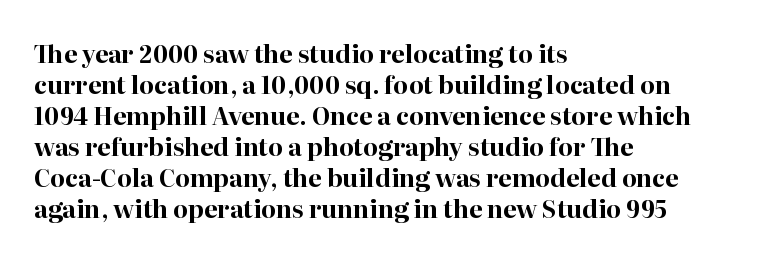
{"italic": "no", "bold": "yes", "underline": "no", "align": "left", "line_spacing": "normal", "line_spacing_ratio": 1.29, "letter_spacing": "normal", "letter_spacing_em": 0.0, "glyph_px": 24}
